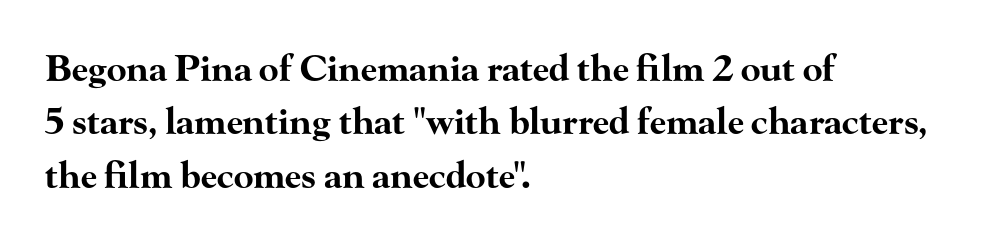
Every letter is thick-stroked: bold, no question. A typesetter would call this proportional, since set widths differ per character. Spacing between characters is what you'd get straight out of the box. Notice how the stems are strictly vertical — no italics here.
